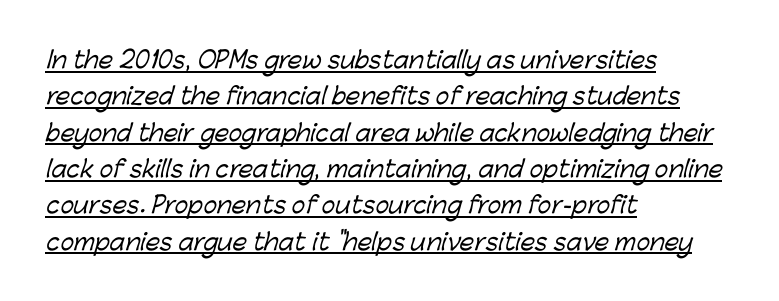
The rendering uses a moderate line-height, typical for paragraphs. The type is set solid horizontally, with unmodified tracking. The typesetter has applied underlining to the passage shown. The compositor pushed each line to the left boundary.
